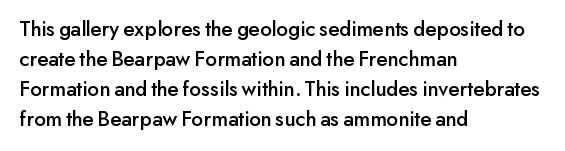
Q: Is the text italic (slanted)? A: No, it is upright.
Q: Is the text underlined? A: No.
Q: How is the paragraph aligned? A: Left-aligned.
Q: Is the spacing between letters normal or unusually wide? A: Normal.
Q: Is the spacing between lines tight, normal or loose? A: Normal.
